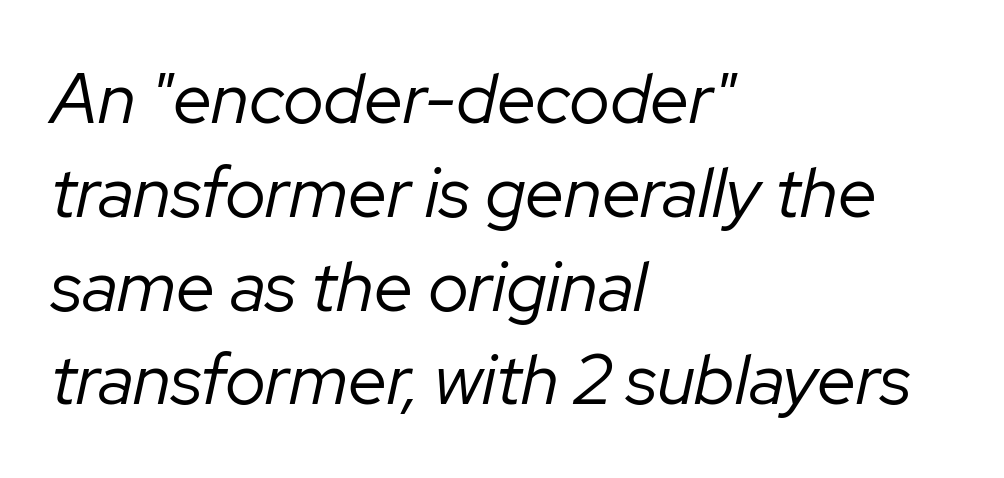
Q: Is the text bold? A: No.
Q: Is the text italic (slanted)? A: Yes, it leans right by about 12 degrees.
Q: Is the text underlined? A: No.
Q: How is the paragraph aligned? A: Left-aligned.
Q: Is the spacing between letters normal or unusually wide? A: Normal.
Q: Is the spacing between lines tight, normal or loose? A: Normal.
Q: Width (condensed, normal, or wide)? A: Normal.
Q: Stroke contrast? A: Low.
Q: x-height? A: Medium.
Q: Monospaced? A: No.
